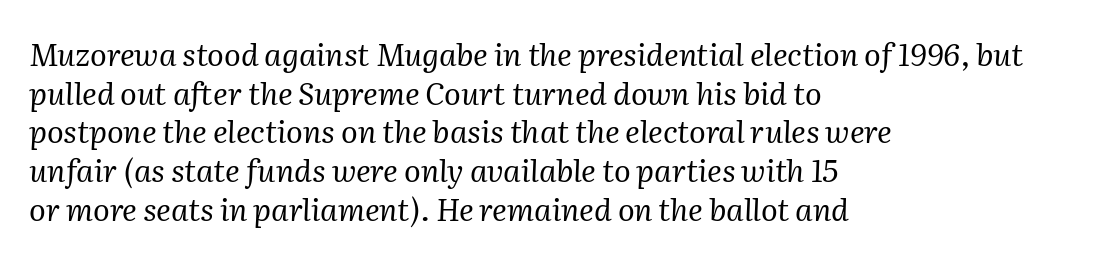
The image shows 31 px regular-weight serif type, italic (leaning right); set left-aligned, normal line spacing (1.25x), normal letter spacing, not underlined; medium stroke contrast and a medium x-height.
